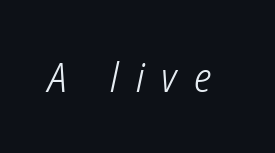
Q: Is the text bold? A: No.
Q: Is the typeface a serif or a sans-serif typeface? A: Sans-serif.
Q: Is the text underlined? A: No.
Q: Is the spacing between letters normal or unusually wide? A: Unusually wide.
Q: Width (condensed, normal, or wide)? A: Condensed.
Q: Stroke contrast? A: Low.
Q: x-height? A: Medium.
Q: Monospaced? A: No.
